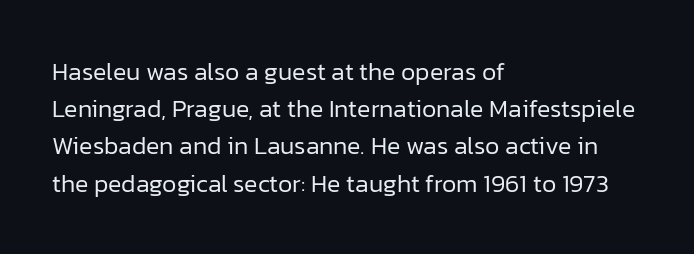
The image shows 25 px text type, upright; set left-aligned, normal line spacing (1.49x), normal letter spacing, not underlined.
